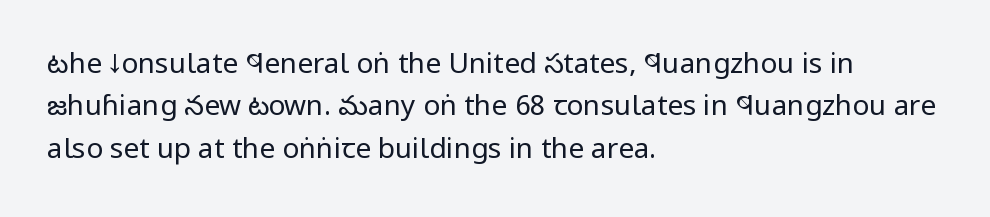
{"serif": "no", "italic": "no", "bold": "no", "weight": "regular", "width": "condensed", "stroke_contrast": "low", "x_height": "large", "monospaced": "no", "underline": "no", "align": "left", "line_spacing": "normal", "line_spacing_ratio": 1.51, "letter_spacing": "normal", "letter_spacing_em": 0.0, "glyph_px": 28}
